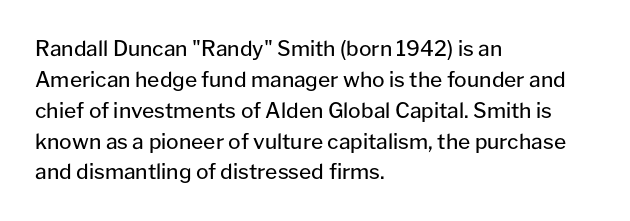
Q: Is the text bold? A: No.
Q: Is the text italic (slanted)? A: No, it is upright.
Q: Is the text underlined? A: No.
Q: How is the paragraph aligned? A: Left-aligned.
Q: Is the spacing between letters normal or unusually wide? A: Normal.
Q: Is the spacing between lines tight, normal or loose? A: Normal.
